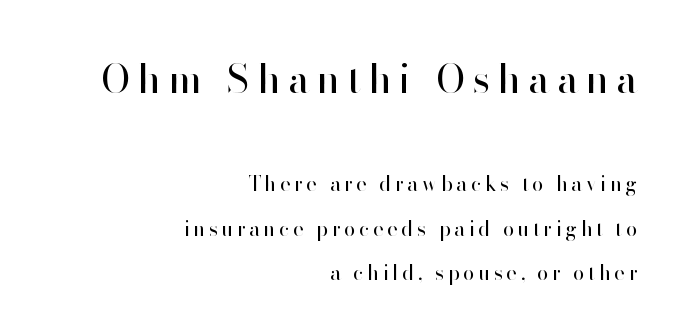
{"serif": "no", "italic": "no", "bold": "no", "weight": "regular", "width": "normal", "stroke_contrast": "high", "x_height": "small", "monospaced": "no", "underline": "no", "align": "right", "line_spacing": "loose", "line_spacing_ratio": 2.21, "larger_block": "first", "size_ratio": 2.0, "glyph_px": 40}
